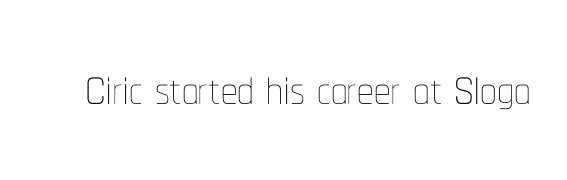
{"italic": "no", "bold": "no", "weight": "thin", "width": "condensed", "stroke_contrast": "low", "x_height": "medium", "monospaced": "no", "underline": "no", "letter_spacing": "normal", "letter_spacing_em": 0.0, "glyph_px": 66}
